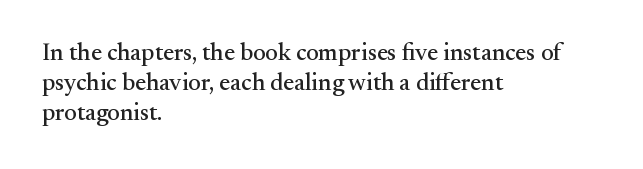
Q: Is the text italic (slanted)? A: No, it is upright.
Q: Is the text underlined? A: No.
Q: How is the paragraph aligned? A: Left-aligned.
Q: Is the spacing between letters normal or unusually wide? A: Normal.
